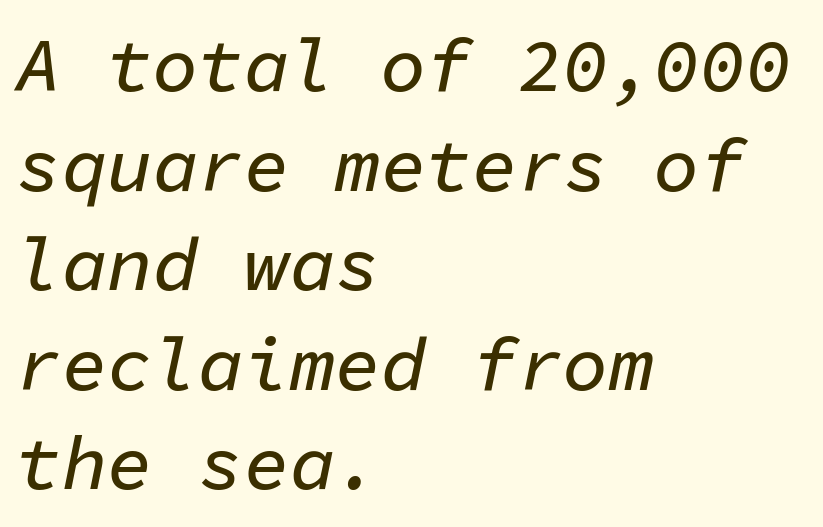
{"italic": "yes", "lean": "right", "slant_degrees": 11, "width": "normal", "stroke_contrast": "low", "x_height": "medium", "monospaced": "yes", "underline": "no", "align": "left", "line_spacing": "normal", "line_spacing_ratio": 1.31, "letter_spacing": "normal", "letter_spacing_em": 0.0, "glyph_px": 76}
